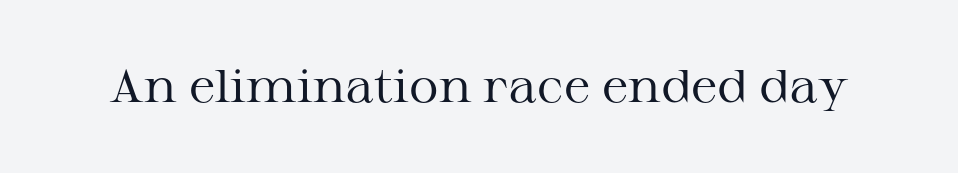
The image shows 46 px regular-weight, wide serif type, upright; set normal letter spacing, not underlined; medium stroke contrast and a medium x-height.
